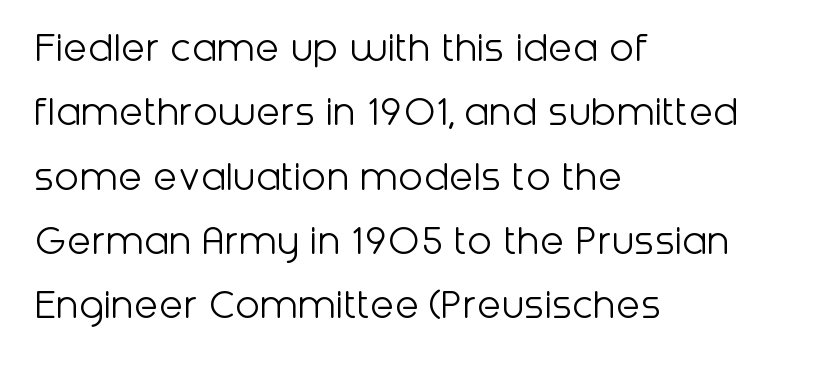
{"serif": "no", "italic": "no", "bold": "no", "weight": "light", "width": "normal", "stroke_contrast": "low", "x_height": "medium", "monospaced": "no", "underline": "no", "align": "left", "line_spacing": "normal", "line_spacing_ratio": 1.43, "letter_spacing": "normal", "letter_spacing_em": 0.0, "glyph_px": 45}
